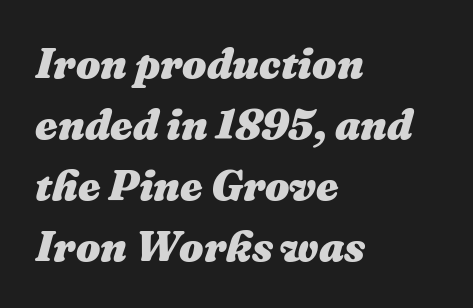
The image shows 43 px heavy type, italic (leaning right); set left-aligned, normal line spacing (1.42x), normal letter spacing, not underlined; medium stroke contrast and a medium x-height.
